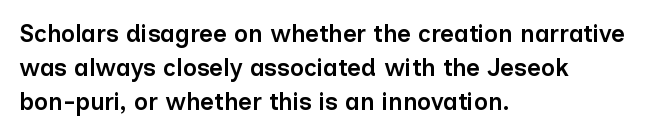
The image shows 24 px text type, upright; set left-aligned, normal line spacing (1.42x), normal letter spacing, not underlined.
